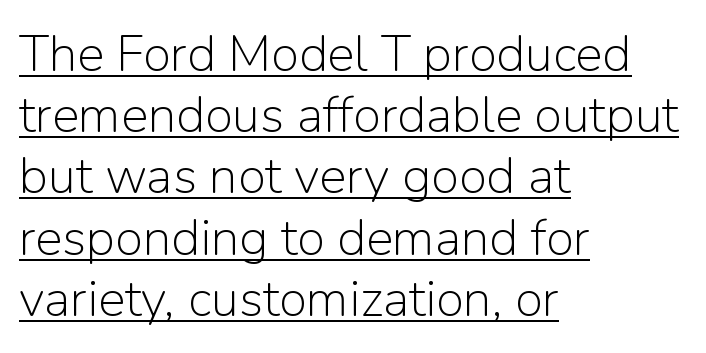
Q: Is the text bold? A: No.
Q: Is the text italic (slanted)? A: No, it is upright.
Q: Is the typeface a serif or a sans-serif typeface? A: Sans-serif.
Q: Is the text underlined? A: Yes.
Q: How is the paragraph aligned? A: Left-aligned.
Q: Is the spacing between letters normal or unusually wide? A: Normal.
Q: Width (condensed, normal, or wide)? A: Normal.
Q: Stroke contrast? A: Low.
Q: x-height? A: Medium.
Q: Monospaced? A: No.
